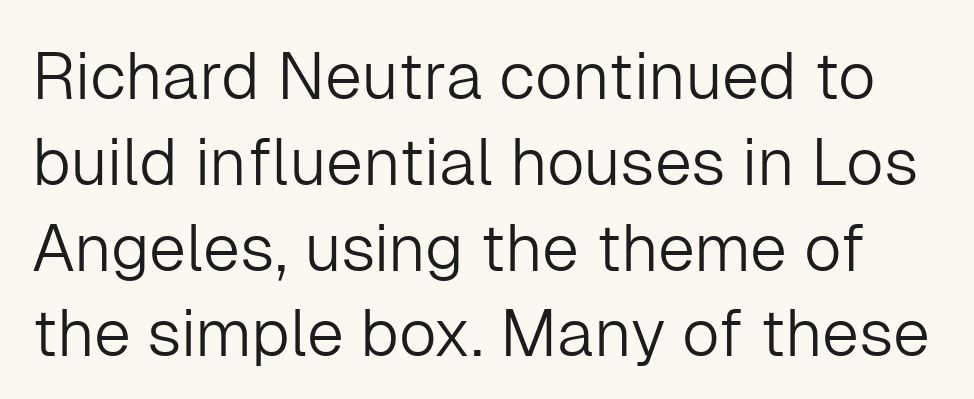
Q: Is the text bold? A: No.
Q: Is the text italic (slanted)? A: No, it is upright.
Q: Is the typeface a serif or a sans-serif typeface? A: Sans-serif.
Q: Is the text underlined? A: No.
Q: Is the spacing between letters normal or unusually wide? A: Normal.
Q: Is the spacing between lines tight, normal or loose? A: Normal.
Q: Width (condensed, normal, or wide)? A: Normal.
Q: Stroke contrast? A: Low.
Q: x-height? A: Medium.
Q: Monospaced? A: No.
